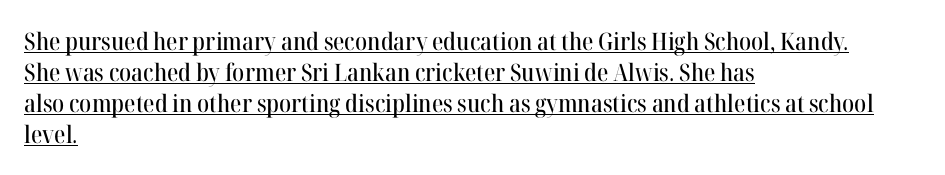
{"italic": "no", "underline": "yes", "align": "left", "line_spacing": "normal", "line_spacing_ratio": 1.29, "letter_spacing": "normal", "letter_spacing_em": 0.0, "glyph_px": 24}
